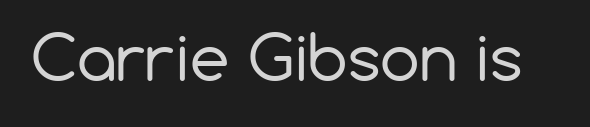
The image shows 63 px regular-weight sans-serif type, upright; set normal letter spacing, not underlined; low stroke contrast and a medium x-height.
